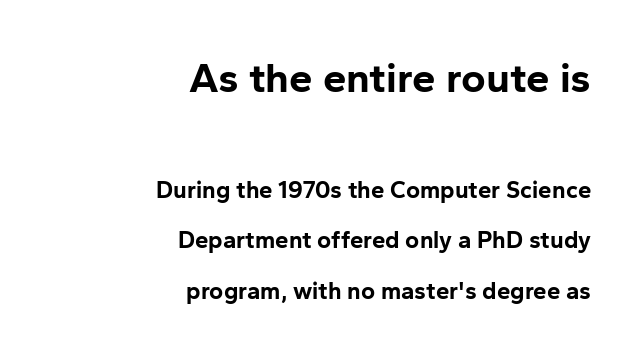
Q: Is the text bold? A: Yes.
Q: Is the text italic (slanted)? A: No, it is upright.
Q: Is the typeface a serif or a sans-serif typeface? A: Sans-serif.
Q: Is the text underlined? A: No.
Q: How is the paragraph aligned? A: Right-aligned.
Q: Is the spacing between letters normal or unusually wide? A: Normal.
Q: Is the spacing between lines tight, normal or loose? A: Loose.
Q: Which block of text is set in a larger size, the first (top) or the second (bottom)? A: The first (top) one.
Q: Width (condensed, normal, or wide)? A: Normal.
Q: Stroke contrast? A: Low.
Q: x-height? A: Medium.
Q: Monospaced? A: No.
